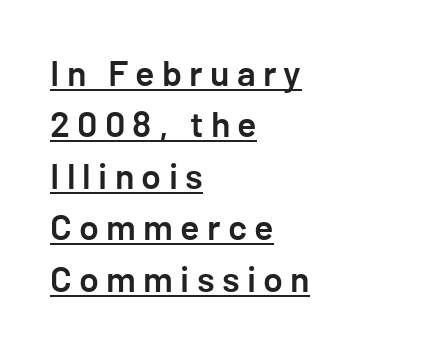
{"serif": "no", "italic": "no", "bold": "semi", "weight": "semibold", "width": "normal", "stroke_contrast": "low", "x_height": "medium", "underline": "yes", "align": "left", "line_spacing": "normal", "line_spacing_ratio": 1.43, "letter_spacing": "wide", "letter_spacing_em": 0.2, "glyph_px": 36}
